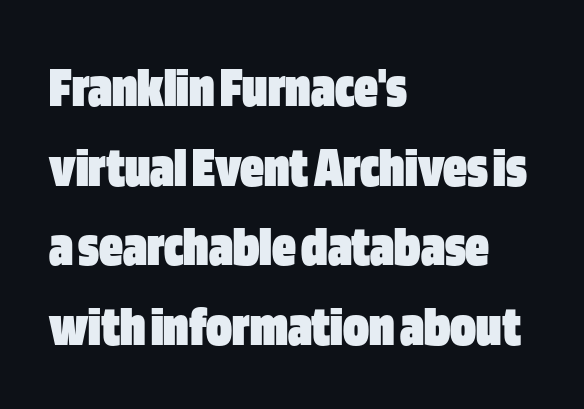
The image shows 59 px heavy, condensed sans-serif type, upright; set left-aligned, normal line spacing (1.35x), normal letter spacing, not underlined; low stroke contrast and a large x-height.
